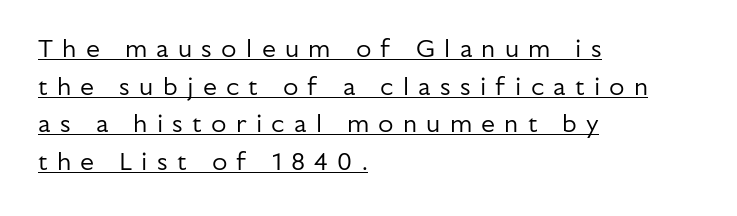
{"italic": "no", "bold": "no", "underline": "yes", "align": "left", "line_spacing": "normal", "line_spacing_ratio": 1.51, "letter_spacing": "wide", "letter_spacing_em": 0.37, "glyph_px": 25}
